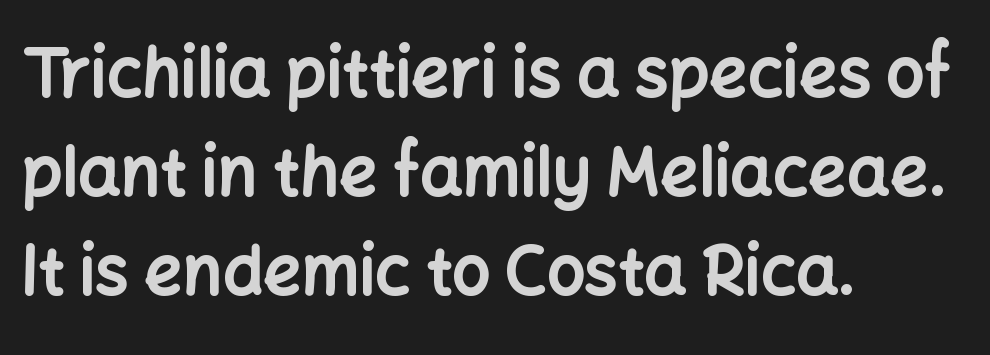
Q: Is the text bold? A: Yes.
Q: Is the text italic (slanted)? A: No, it is upright.
Q: Is the typeface a serif or a sans-serif typeface? A: Sans-serif.
Q: Is the text underlined? A: No.
Q: How is the paragraph aligned? A: Left-aligned.
Q: Is the spacing between letters normal or unusually wide? A: Normal.
Q: Is the spacing between lines tight, normal or loose? A: Normal.
Q: Width (condensed, normal, or wide)? A: Normal.
Q: Stroke contrast? A: Low.
Q: x-height? A: Medium.
Q: Monospaced? A: No.
